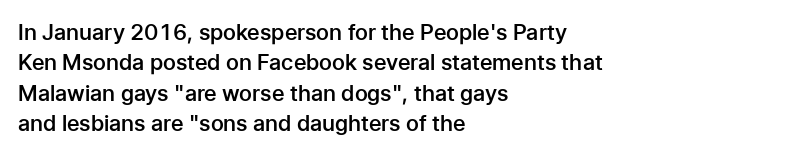
Q: Is the text bold? A: Semi-bold.
Q: Is the text italic (slanted)? A: No, it is upright.
Q: Is the text underlined? A: No.
Q: How is the paragraph aligned? A: Left-aligned.
Q: Is the spacing between letters normal or unusually wide? A: Normal.
Q: Is the spacing between lines tight, normal or loose? A: Normal.
